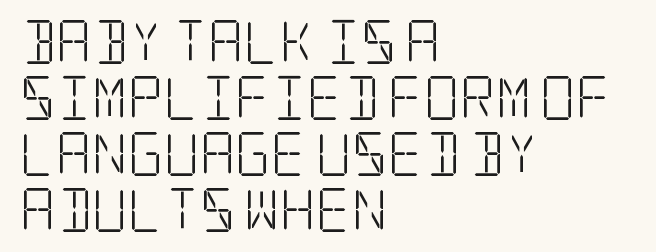
{"serif": "yes", "italic": "no", "bold": "no", "weight": "light", "width": "condensed", "stroke_contrast": "low", "x_height": "large", "underline": "no", "align": "left", "line_spacing": "normal", "line_spacing_ratio": 1.27, "letter_spacing": "normal", "letter_spacing_em": 0.0, "glyph_px": 44}
